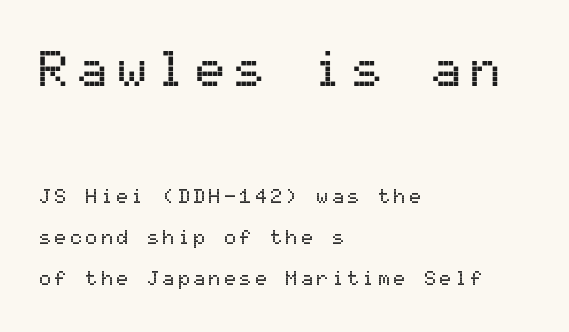
The image shows 51 px sans-serif type, upright, monospaced; set left-aligned, loose line spacing (2.05x), not underlined; the first (top) block is 2.55x larger; medium stroke contrast and a medium x-height.
